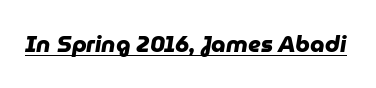
{"bold": "yes", "underline": "yes", "letter_spacing": "normal", "letter_spacing_em": 0.0, "glyph_px": 23}
